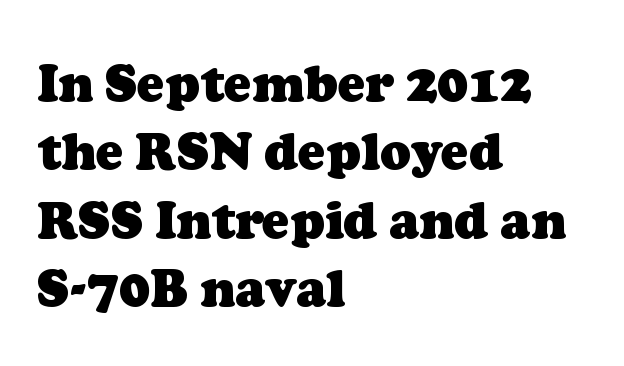
Nothing unusual about the tracking: characters are spaced as the font intends. Emphasis by weight is at full strength: bold. Has an underline been added? It has not. The text block is weighted toward the left margin, trailing off unevenly rightward. Regular leading. Spacing verdict: proportional, widths tailored to each character.
